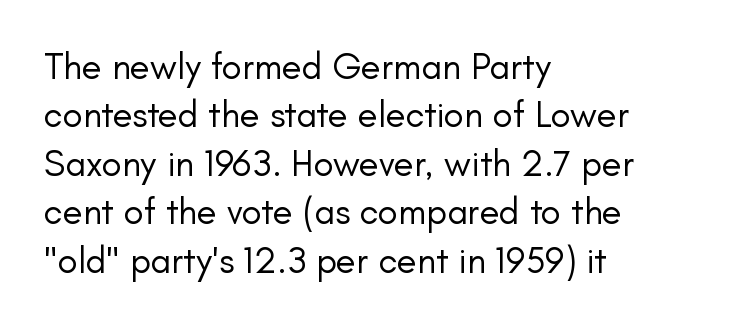
If you measured baseline to baseline, you'd find a middling distance. The passage is arranged the way most books set body copy — flush left. Letters rest on an invisible, unmarked baseline. This is roman type, the default non-slanted kind. Here the designer chose a conventional face with non-uniform glyph widths. The glyphs in this specimen are sans serif.
